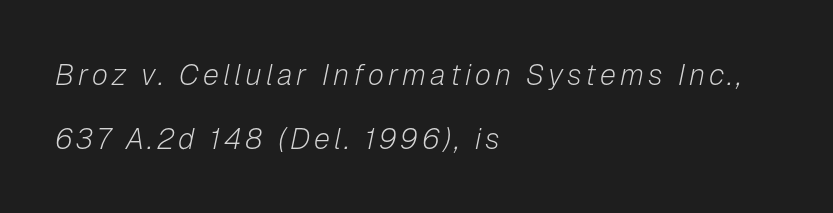
Think of a printed novel: that variable character pitch is what you see here. Casual observation: everything's shoved over to the left. Is the type slanted? Yes — the strokes lean at a clear angle. The gap between lines stays unmarked. Heft: none added — not bold. The block of text is sparse from top to bottom, with ample space between rows.
